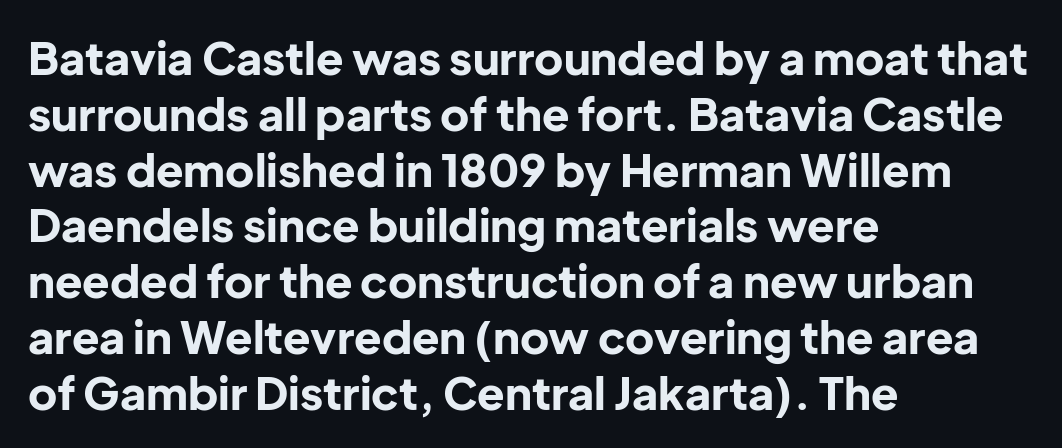
The image shows 45 px bold sans-serif type, upright; set left-aligned, line spacing 1.24x, normal letter spacing, not underlined; low stroke contrast and a medium x-height.
